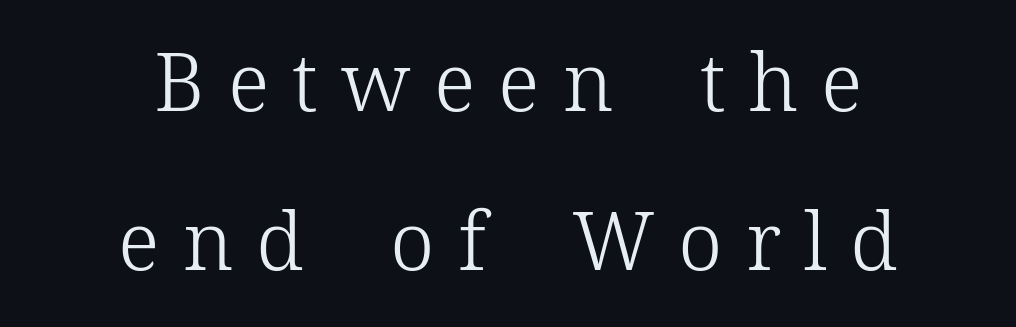
To sum up the face: it has serifs. The gap between lines stays unmarked. Do the characters align in a grid? No, the font is proportional. This sample is center-justified, so both line endings float freely.
